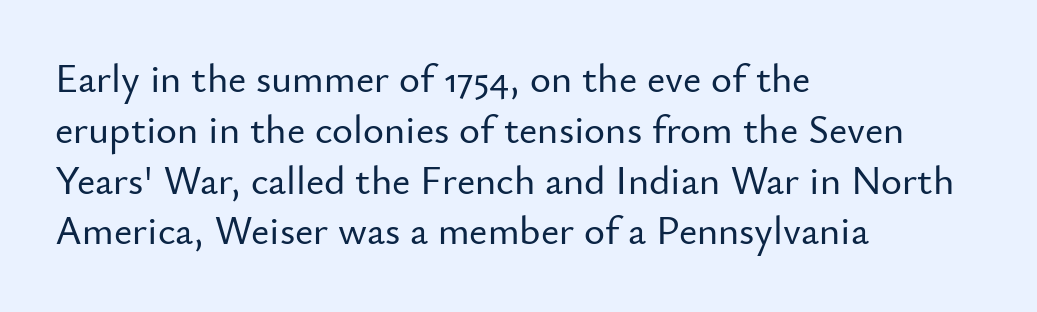
{"serif": "no", "italic": "no", "width": "normal", "stroke_contrast": "low", "x_height": "small", "monospaced": "no", "underline": "no", "align": "left", "line_spacing": "normal", "line_spacing_ratio": 1.27, "letter_spacing": "normal", "letter_spacing_em": 0.0, "glyph_px": 40}
